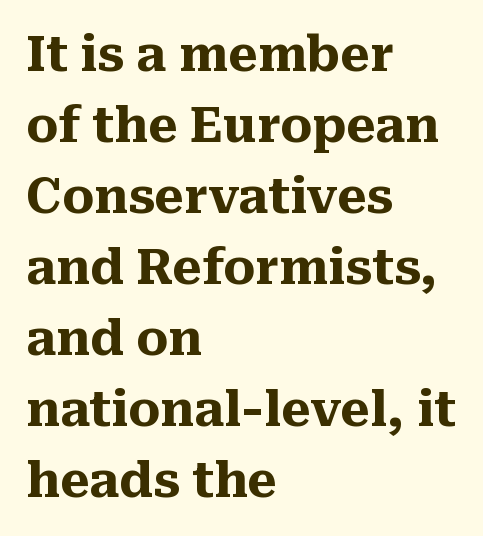
{"serif": "yes", "italic": "no", "bold": "yes", "weight": "heavy", "width": "normal", "stroke_contrast": "medium", "x_height": "medium", "monospaced": "no", "underline": "no", "align": "left", "line_spacing": "normal", "line_spacing_ratio": 1.48, "letter_spacing": "normal", "letter_spacing_em": 0.0, "glyph_px": 48}
